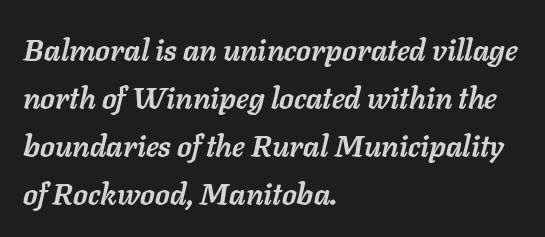
The image shows 30 px semibold type, italic (leaning right); set left-aligned, normal line spacing (1.6x), normal letter spacing, not underlined; low stroke contrast and a medium x-height.
